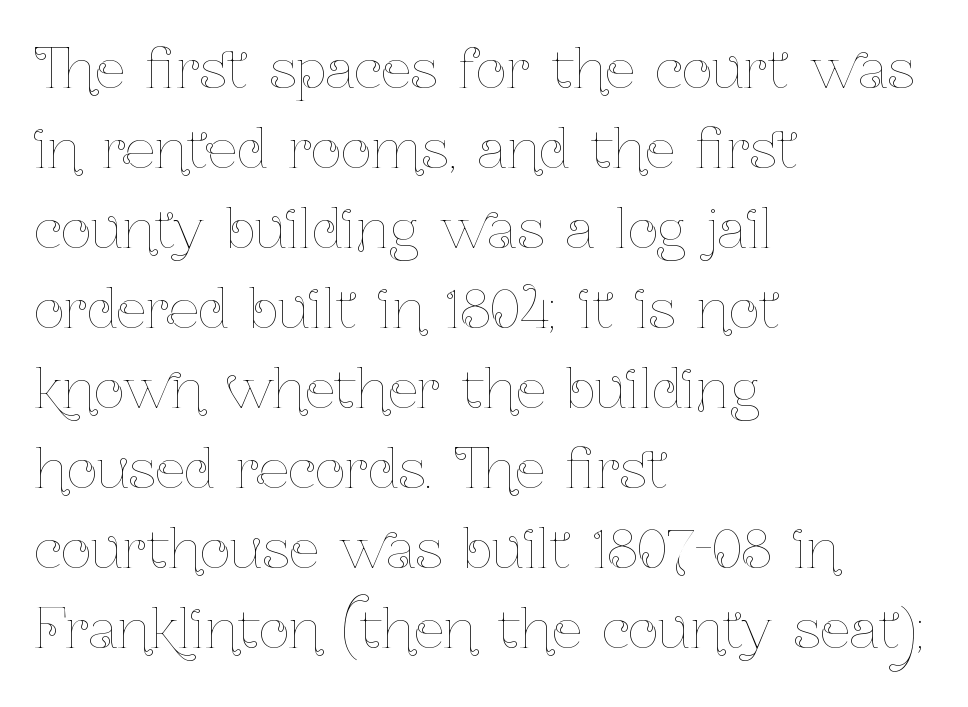
{"italic": "no", "bold": "no", "weight": "thin", "width": "condensed", "stroke_contrast": "low", "x_height": "medium", "monospaced": "no", "underline": "no", "align": "left", "line_spacing": "normal", "line_spacing_ratio": 1.51, "letter_spacing": "normal", "letter_spacing_em": 0.0, "glyph_px": 53}
